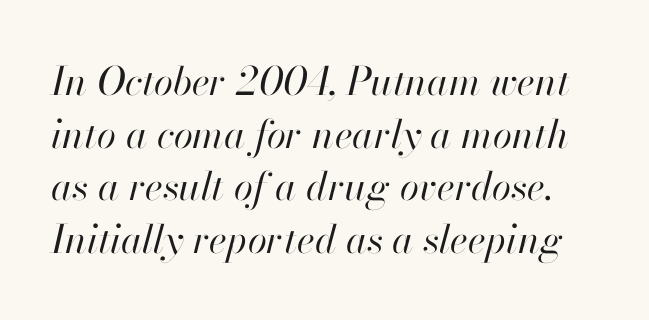
Q: Is the text bold? A: No.
Q: Is the text italic (slanted)? A: Yes, it leans right by about 13 degrees.
Q: Is the text underlined? A: No.
Q: Is the spacing between letters normal or unusually wide? A: Normal.
Q: Is the spacing between lines tight, normal or loose? A: Normal.
Q: Width (condensed, normal, or wide)? A: Normal.
Q: Stroke contrast? A: High.
Q: x-height? A: Small.
Q: Monospaced? A: No.
